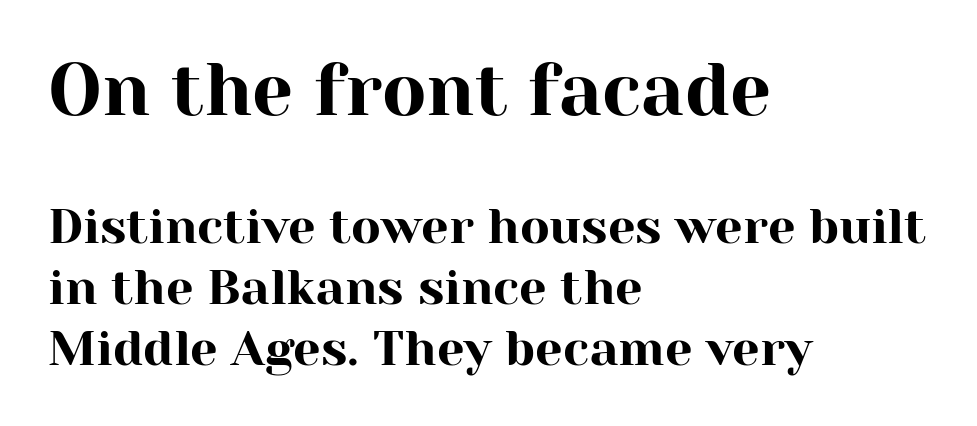
{"serif": "yes", "italic": "no", "width": "normal", "stroke_contrast": "high", "x_height": "medium", "monospaced": "no", "underline": "no", "align": "left", "line_spacing": "normal", "line_spacing_ratio": 1.25, "letter_spacing": "normal", "letter_spacing_em": 0.0, "larger_block": "first", "size_ratio": 1.49, "glyph_px": 73}
